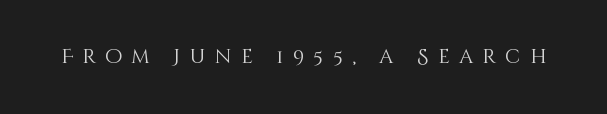
The area under the type is left untouched. Upright lettering throughout. The face looks like a standard text weight, possibly lighter. Honestly, the letter spacing is so wide it's the main thing you notice.
